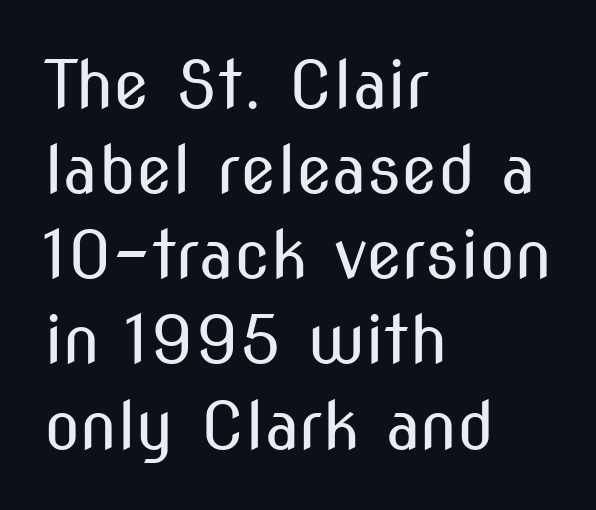
{"serif": "no", "italic": "no", "bold": "no", "weight": "regular", "width": "condensed", "stroke_contrast": "medium", "x_height": "medium", "monospaced": "no", "underline": "no", "align": "left", "line_spacing": "normal", "line_spacing_ratio": 1.29, "letter_spacing": "normal", "letter_spacing_em": 0.0, "glyph_px": 66}
